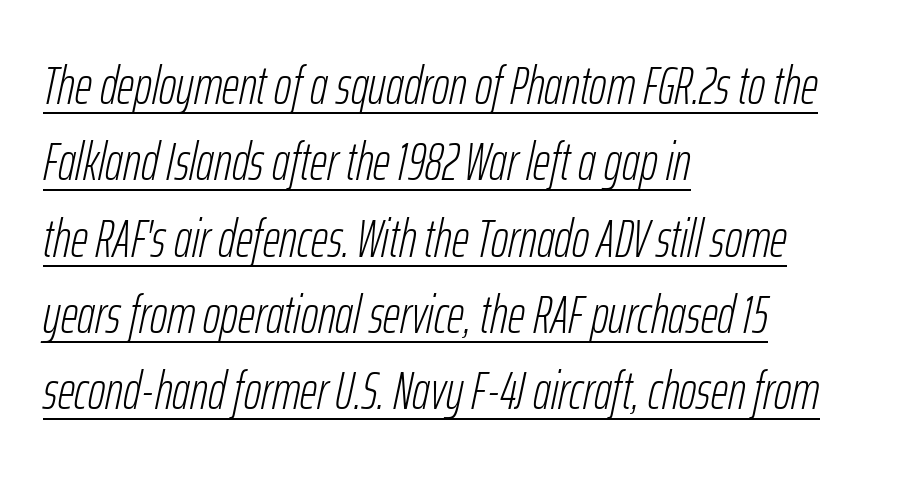
Q: Is the text bold? A: No.
Q: Is the text italic (slanted)? A: Yes, it leans right by about 12 degrees.
Q: Is the text underlined? A: Yes.
Q: How is the paragraph aligned? A: Left-aligned.
Q: Is the spacing between letters normal or unusually wide? A: Normal.
Q: Is the spacing between lines tight, normal or loose? A: Normal.
Q: Width (condensed, normal, or wide)? A: Condensed.
Q: Stroke contrast? A: Low.
Q: x-height? A: Medium.
Q: Monospaced? A: No.
